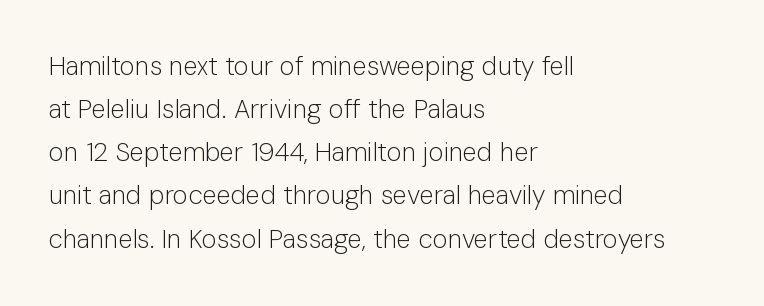
The image shows 26 px text type, upright; set left-aligned, normal line spacing (1.66x), normal letter spacing, not underlined.
